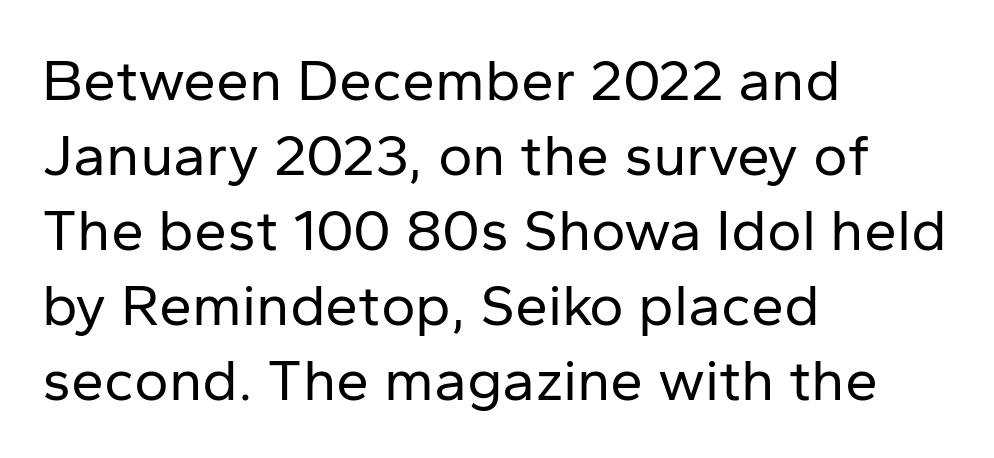
Leading: standard. The passage shown is typed in a proportional face where columns would drift. A clean baseline with only descenders dipping below it. What stands out about the letter spacing? Nothing — it is the standard amount.
